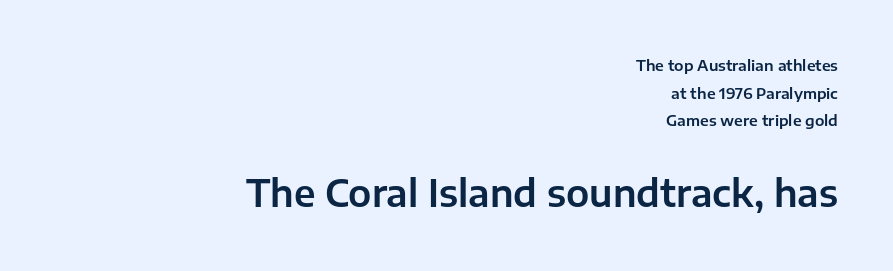
A student would notice the bottom passage is typeset larger than what precedes it. Vertical strokes here are truly vertical. The string is rendered with underlining switched off. Spacing verdict: proportional, widths tailored to each character. Does the type have serifs? No, each stem ends abruptly. Glyph-to-glyph distance matches everyday printed text.
